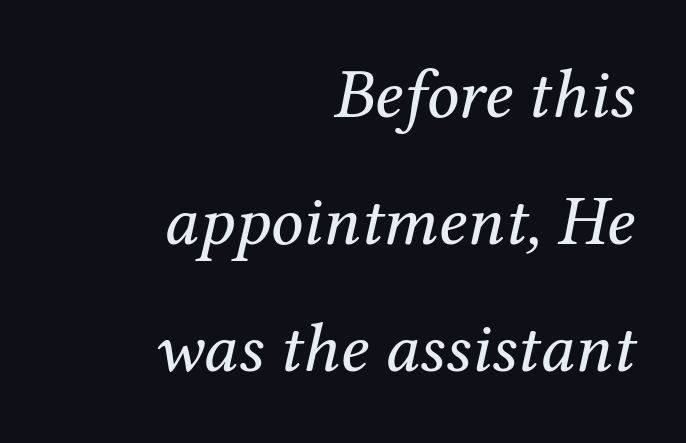
The image shows 71 px regular-weight serif type, italic (leaning right); set right-aligned, line spacing 1.79x, normal letter spacing, not underlined; medium stroke contrast and a medium x-height.
